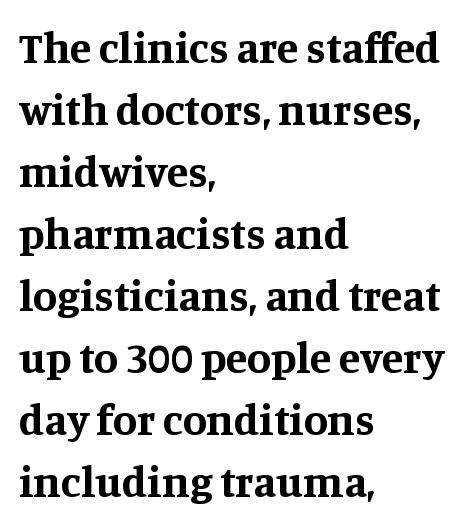
The passage shown is emphatically bold. Compared with typical paragraphs, the rows here are spaced about the same. Yep, those are serifs on the letters. Looks like regular typesetting: each glyph gets only the width it needs. This sample uses plain, unmodified letter spacing.
